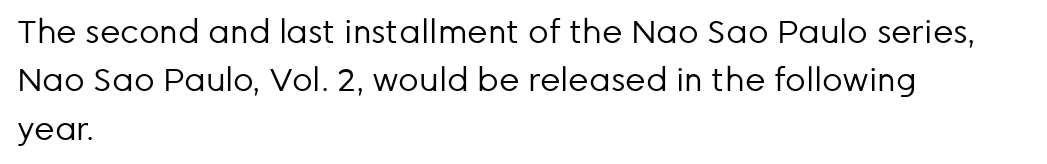
The rendering anchors every line to the left-hand side. Weight: regular or lighter. No italicization has been applied; the sample stays upright. Unlike a traditional serif, this face leaves its strokes unadorned. Underline: absent. Spacing verdict: proportional, widths tailored to each character.
